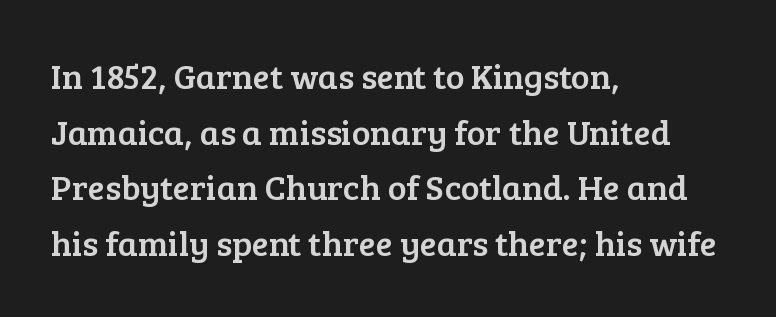
{"serif": "yes", "italic": "no", "width": "normal", "stroke_contrast": "low", "x_height": "medium", "monospaced": "no", "underline": "no", "align": "left", "line_spacing": "normal", "line_spacing_ratio": 1.59, "letter_spacing": "normal", "letter_spacing_em": 0.0, "glyph_px": 35}
